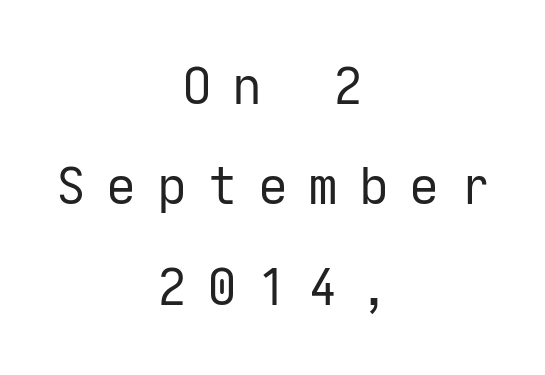
A bare baseline throughout the passage. This rendering employs a face without finishing strokes, i.e., a sans-serif. Students, note that the glyphs here are deliberately spaced far apart. The strokes carry an ordinary text weight at most. The rendering uses a large line-height, opening up the rows.
